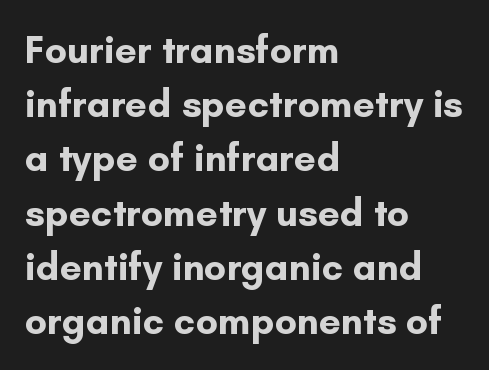
Q: Is the text bold? A: Yes.
Q: Is the text italic (slanted)? A: No, it is upright.
Q: Is the typeface a serif or a sans-serif typeface? A: Sans-serif.
Q: Is the text underlined? A: No.
Q: How is the paragraph aligned? A: Left-aligned.
Q: Is the spacing between letters normal or unusually wide? A: Normal.
Q: Is the spacing between lines tight, normal or loose? A: Normal.
Q: Width (condensed, normal, or wide)? A: Normal.
Q: Stroke contrast? A: Low.
Q: x-height? A: Small.
Q: Monospaced? A: No.
